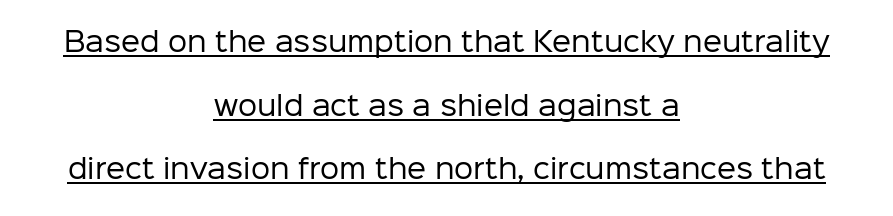
{"italic": "no", "bold": "no", "underline": "yes", "align": "center", "line_spacing": "loose", "line_spacing_ratio": 2.36, "letter_spacing": "normal", "letter_spacing_em": 0.0, "glyph_px": 27}
